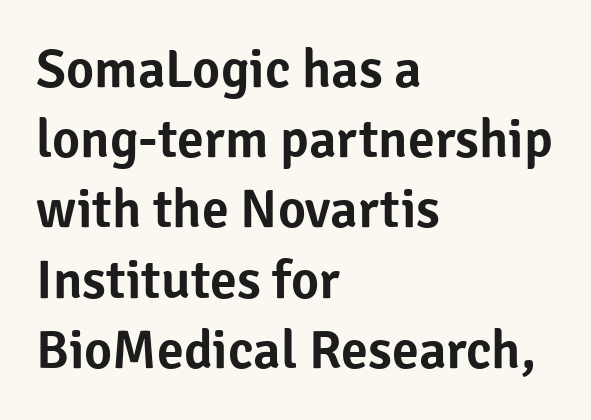
The ragged edge is on the right, which tells us the setting is flush left. Are there feet on the stems? There aren't — it's a sans. Here the designer chose a conventional face with non-uniform glyph widths. Honestly, the row spacing looks completely unremarkable. Do the letters lean? They stand straight.
